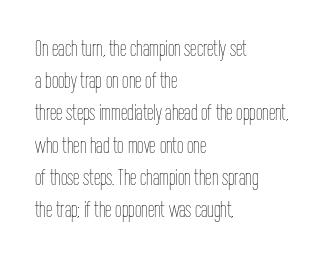
Regarding leading, the lines here are spaced in the standard way. The setting favours the left margin, as ordinary paragraphs usually do. The typeface has the unassuming heft of standard copy or less. The tracking reads as untouched default to a designer's eye. Type without underlining. Vertical strokes here are truly vertical.
